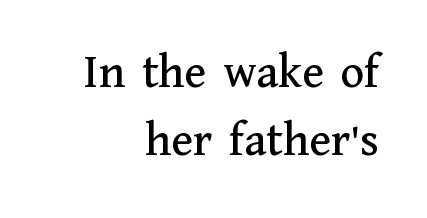
Inter-character spacing is left at the font's built-in metrics. You can tell it's not italic because the verticals are truly vertical. Layout note: lines flush right. Normally led — the rows are evenly, conventionally spaced. Character widths vary here, with narrow letters taking less room than wide ones. Type without underlining.
